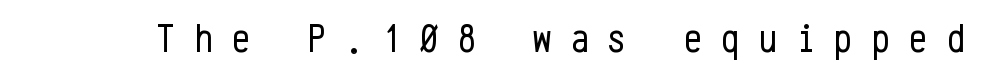
{"serif": "no", "italic": "no", "bold": "no", "weight": "regular", "width": "condensed", "stroke_contrast": "low", "x_height": "medium", "monospaced": "yes", "underline": "no", "letter_spacing": "wide", "letter_spacing_em": 0.49, "glyph_px": 40}
